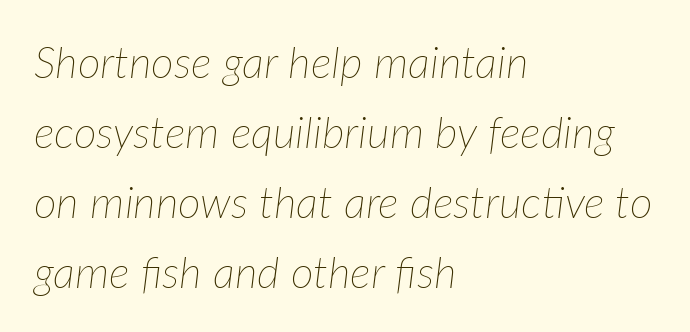
The image shows 44 px thin type, italic (leaning right); set left-aligned, normal line spacing (1.59x), normal letter spacing, not underlined; low stroke contrast and a medium x-height.
